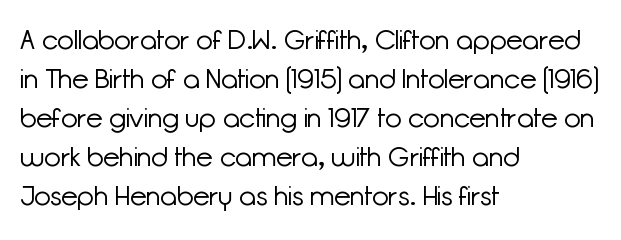
{"italic": "no", "bold": "no", "underline": "no", "align": "left", "line_spacing": "normal", "line_spacing_ratio": 1.44, "letter_spacing": "normal", "letter_spacing_em": 0.0, "glyph_px": 27}
